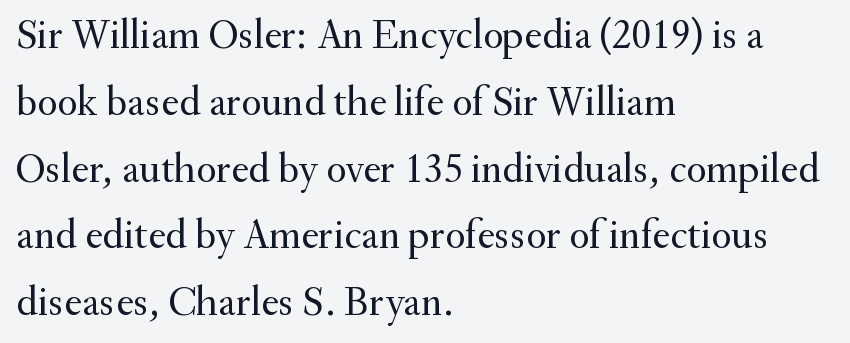
The image shows 42 px regular-weight serif type, upright; set left-aligned, normal line spacing (1.59x), normal letter spacing, not underlined; medium stroke contrast and a small x-height.
